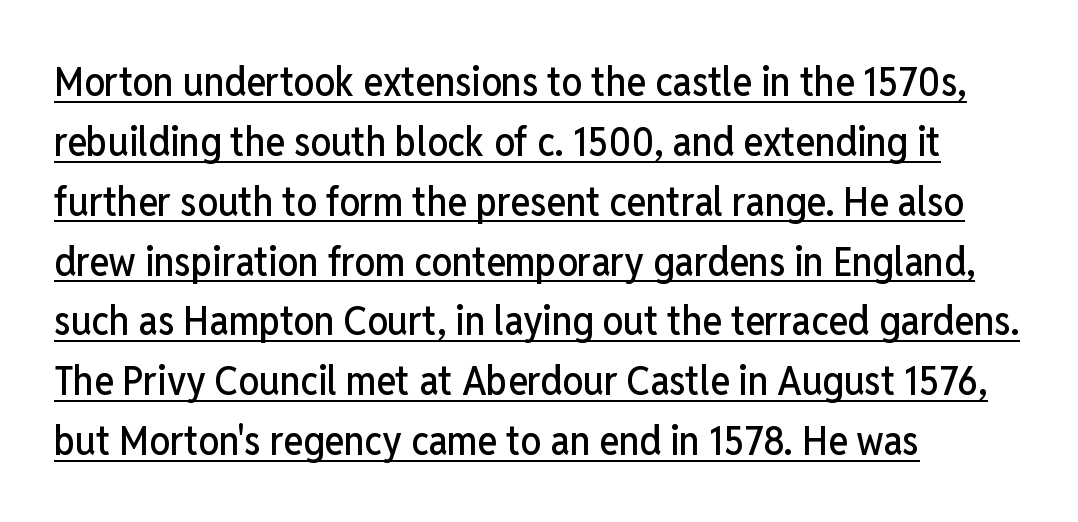
Proportional: the letters do not fall into vertical columns. Successive baselines arrive at the customary interval. Somebody hit Ctrl+U on this one — the words are underlined. How are the letters spaced? Ordinarily, with no added tracking.
